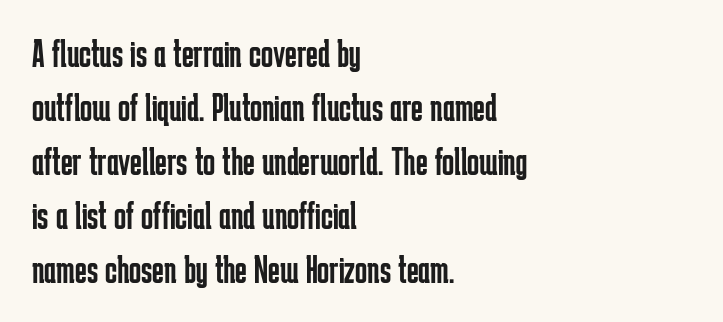
The image shows 40 px regular-weight, condensed sans-serif type, upright; set left-aligned, normal line spacing (1.35x), normal letter spacing, not underlined; low stroke contrast and a medium x-height.
